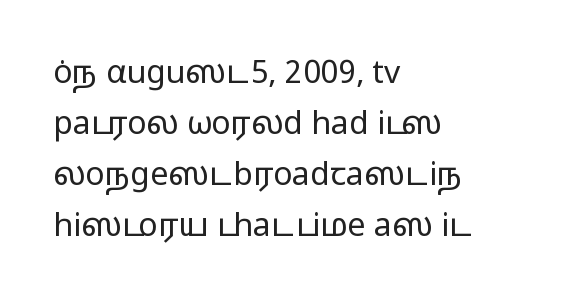
The image shows 32 px regular-weight, wide sans-serif type, upright; set left-aligned, normal line spacing (1.59x), normal letter spacing, not underlined; low stroke contrast and a medium x-height.
